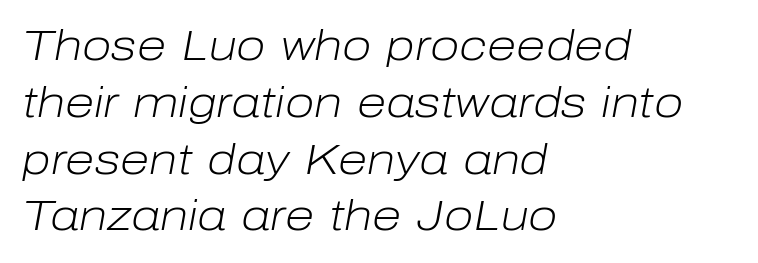
Honestly, the row spacing looks completely unremarkable. The axis of the letterforms is tilted away from vertical. This sample uses plain, unmodified letter spacing. Compared with a typical body face, this is equally light or lighter still.
